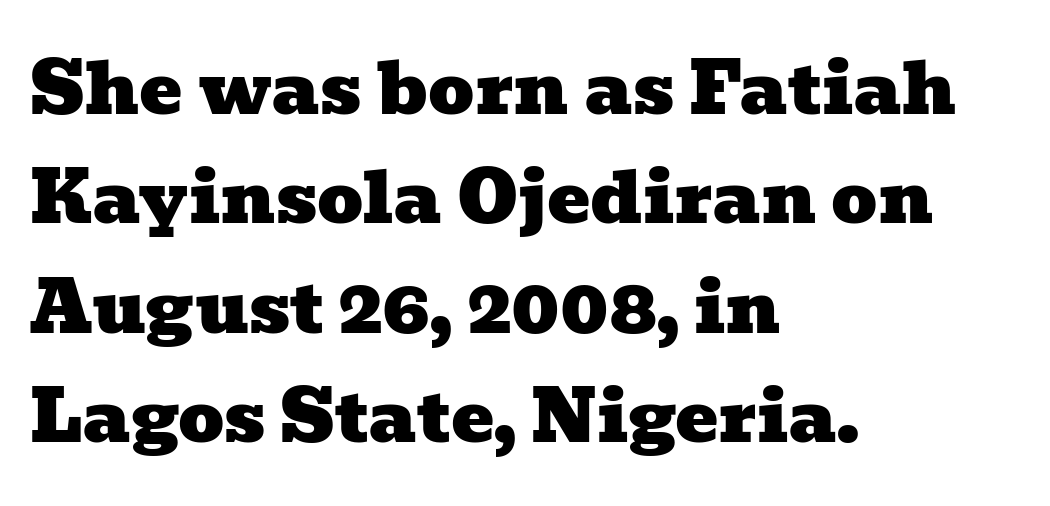
The image shows 72 px wide serif type; set left-aligned, normal line spacing (1.52x), normal letter spacing, not underlined; low stroke contrast and a medium x-height.
